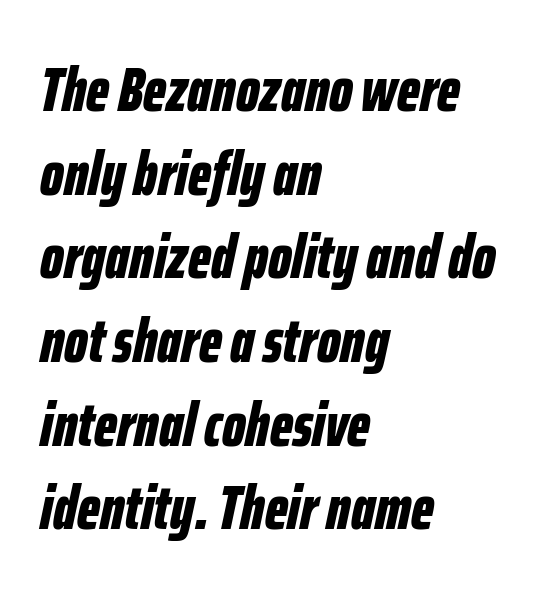
{"italic": "yes", "lean": "right", "slant_degrees": 12, "bold": "yes", "weight": "bold", "width": "condensed", "stroke_contrast": "low", "x_height": "medium", "monospaced": "no", "underline": "no", "align": "left", "line_spacing": "normal", "line_spacing_ratio": 1.35, "letter_spacing": "normal", "letter_spacing_em": 0.0, "glyph_px": 62}
